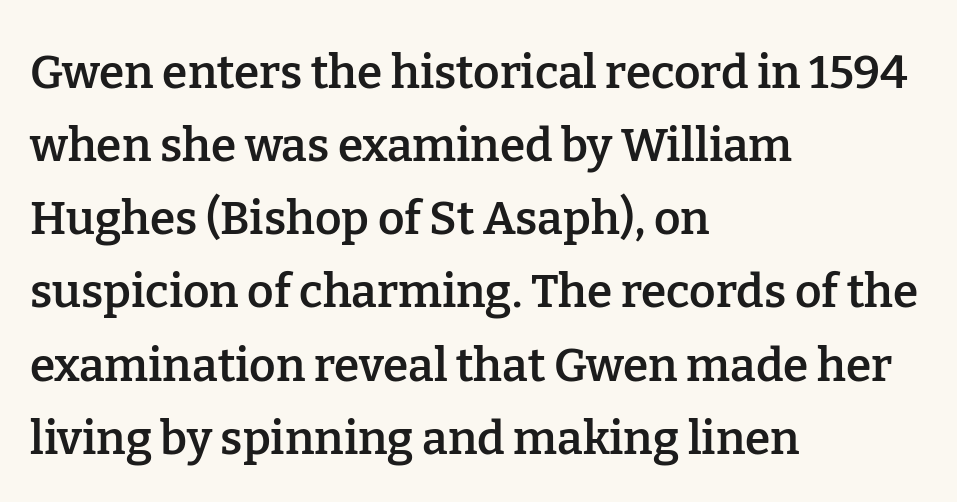
Q: Is the text bold? A: Semi-bold.
Q: Is the text italic (slanted)? A: No, it is upright.
Q: Is the typeface a serif or a sans-serif typeface? A: Serif.
Q: Is the text underlined? A: No.
Q: How is the paragraph aligned? A: Left-aligned.
Q: Is the spacing between letters normal or unusually wide? A: Normal.
Q: Is the spacing between lines tight, normal or loose? A: Normal.
Q: Width (condensed, normal, or wide)? A: Normal.
Q: Stroke contrast? A: Low.
Q: x-height? A: Medium.
Q: Monospaced? A: No.
